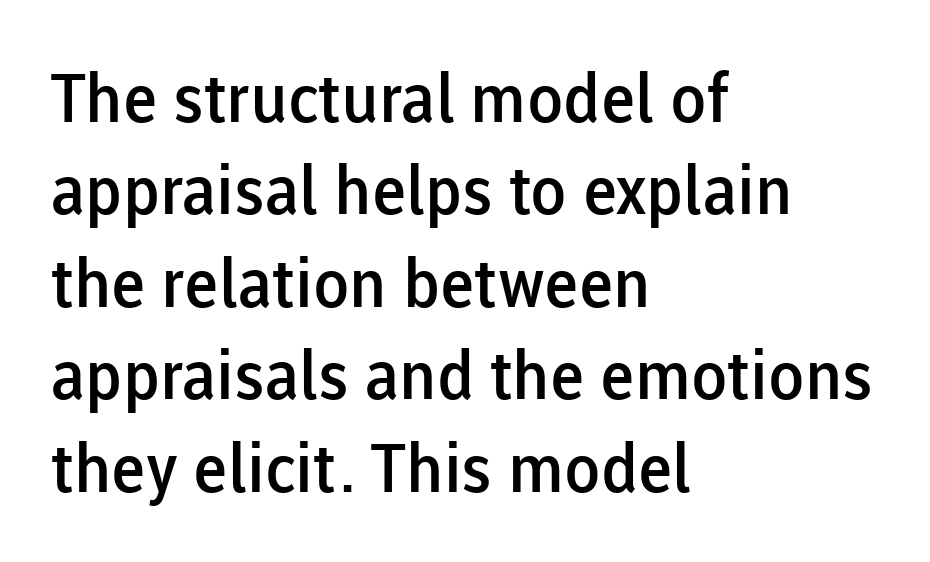
Q: Is the text bold? A: Semi-bold.
Q: Is the text italic (slanted)? A: No, it is upright.
Q: Is the typeface a serif or a sans-serif typeface? A: Sans-serif.
Q: Is the text underlined? A: No.
Q: How is the paragraph aligned? A: Left-aligned.
Q: Is the spacing between letters normal or unusually wide? A: Normal.
Q: Is the spacing between lines tight, normal or loose? A: Normal.
Q: Width (condensed, normal, or wide)? A: Normal.
Q: Stroke contrast? A: Low.
Q: x-height? A: Medium.
Q: Monospaced? A: No.
